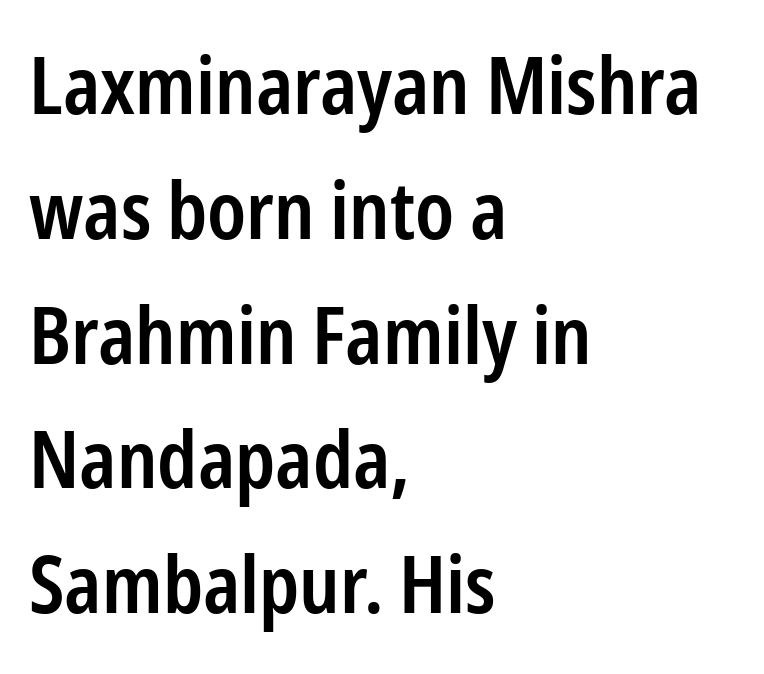
Q: Is the text bold? A: Semi-bold.
Q: Is the text italic (slanted)? A: No, it is upright.
Q: Is the typeface a serif or a sans-serif typeface? A: Sans-serif.
Q: Is the text underlined? A: No.
Q: How is the paragraph aligned? A: Left-aligned.
Q: Is the spacing between letters normal or unusually wide? A: Normal.
Q: Is the spacing between lines tight, normal or loose? A: Normal.
Q: Width (condensed, normal, or wide)? A: Condensed.
Q: Stroke contrast? A: Low.
Q: x-height? A: Medium.
Q: Monospaced? A: No.
